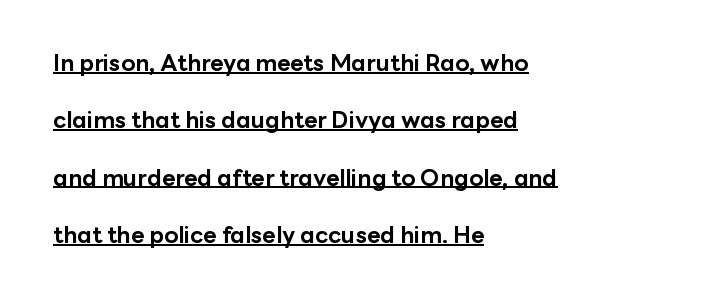
Strong, thick strokes mark this as bold type. Underline: present. This is roman type, the default non-slanted kind. Default kerning and tracking; the words read as compact shapes. These lines stack with their left ends in a neat column.
